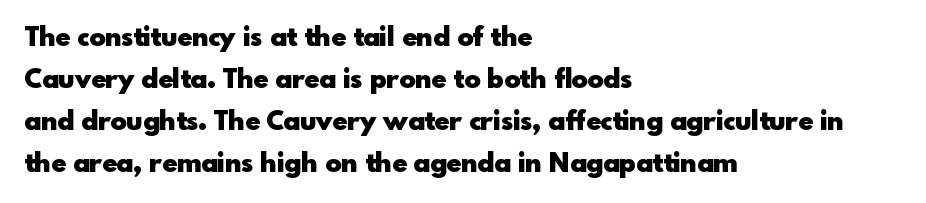
Q: Is the text bold? A: Yes.
Q: Is the text italic (slanted)? A: No, it is upright.
Q: Is the text underlined? A: No.
Q: How is the paragraph aligned? A: Left-aligned.
Q: Is the spacing between letters normal or unusually wide? A: Normal.
Q: Is the spacing between lines tight, normal or loose? A: Normal.
